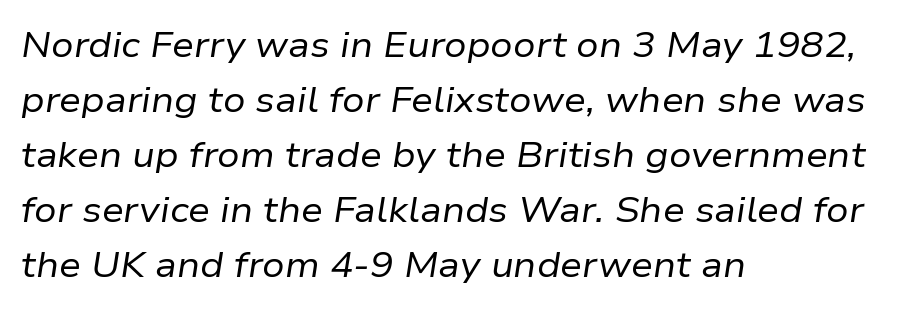
Q: Is the text bold? A: No.
Q: Is the text italic (slanted)? A: Yes, it leans right by about 9 degrees.
Q: Is the text underlined? A: No.
Q: How is the paragraph aligned? A: Left-aligned.
Q: Is the spacing between letters normal or unusually wide? A: Normal.
Q: Is the spacing between lines tight, normal or loose? A: Normal.
Q: Width (condensed, normal, or wide)? A: Normal.
Q: Stroke contrast? A: Low.
Q: x-height? A: Medium.
Q: Monospaced? A: No.
